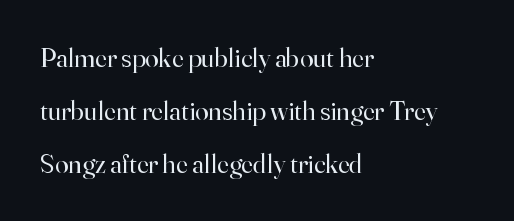
{"italic": "no", "bold": "no", "underline": "no", "align": "left", "line_spacing": "loose", "line_spacing_ratio": 1.97, "letter_spacing": "normal", "letter_spacing_em": 0.0, "glyph_px": 27}
